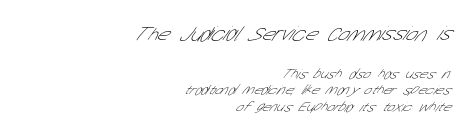
Q: Is the text bold? A: No.
Q: Is the text underlined? A: No.
Q: How is the paragraph aligned? A: Right-aligned.
Q: Is the spacing between letters normal or unusually wide? A: Normal.
Q: Which block of text is set in a larger size, the first (top) or the second (bottom)? A: The first (top) one.
